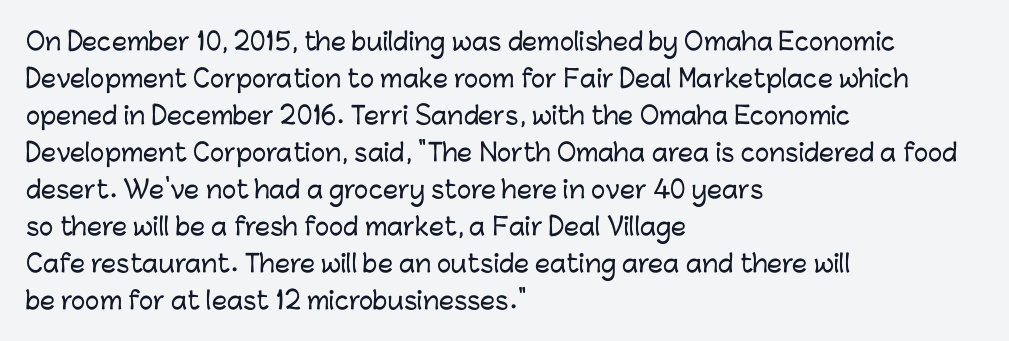
This is roman type, the default non-slanted kind. The lines in this sample share a left origin and differ only in where they stop. Glance below the letters and you will spot only blank space. The line-height multiplier appears to be the usual default. No extra tracking has been applied to these lines.
